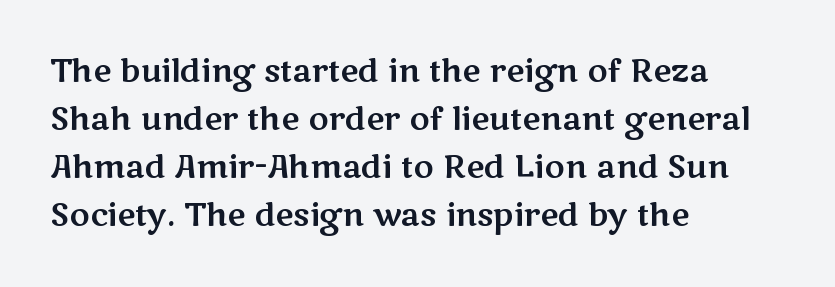
The image shows 31 px wide sans-serif type, upright; set left-aligned, normal line spacing (1.55x), normal letter spacing, not underlined; medium stroke contrast and a medium x-height.
